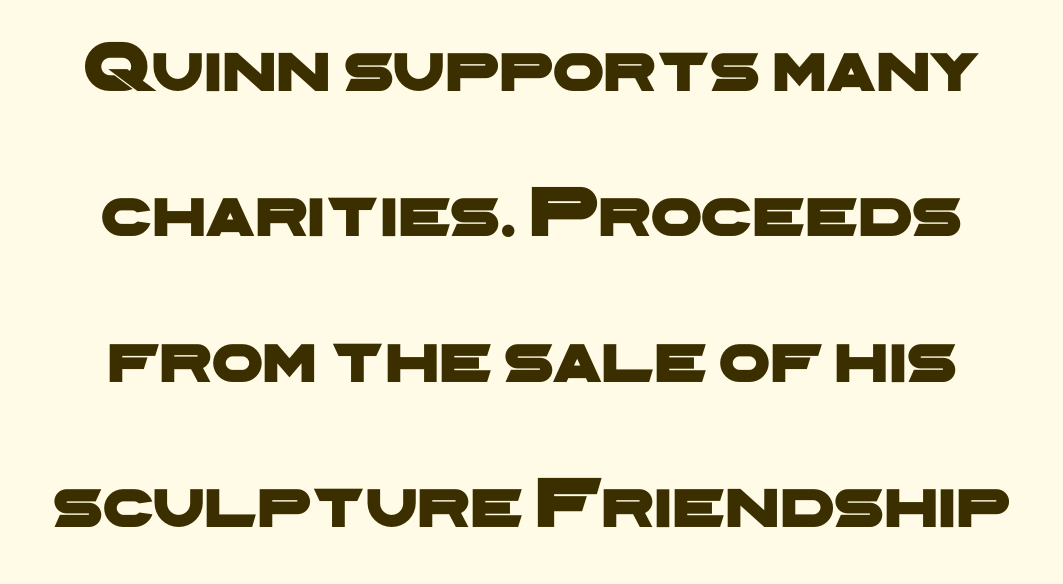
Bare-footed words on every line. Here the glyphs are tracked normally, forming tight word shapes. What kind of face is this? One without serifs — a sans. Does the leading feel generous? Absolutely, it's lavish. The passage shown is typed in a proportional face where columns would drift.
